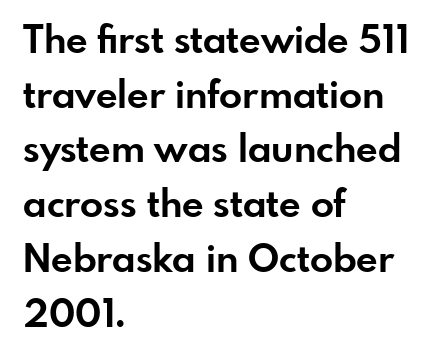
{"serif": "no", "italic": "no", "bold": "yes", "weight": "bold", "width": "normal", "stroke_contrast": "low", "x_height": "small", "monospaced": "no", "underline": "no", "align": "left", "line_spacing": "normal", "line_spacing_ratio": 1.44, "letter_spacing": "normal", "letter_spacing_em": 0.0, "glyph_px": 38}
